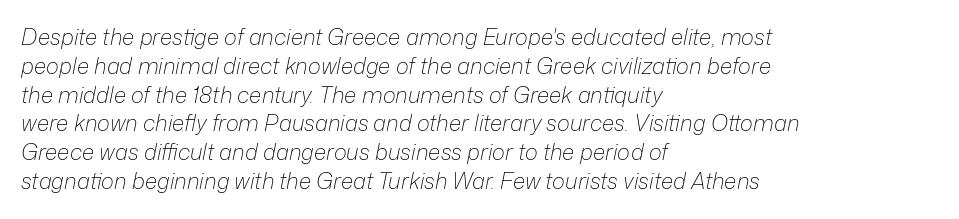
The image shows 22 px text type, italic (leaning right); set left-aligned, normal line spacing (1.31x), normal letter spacing, not underlined.
